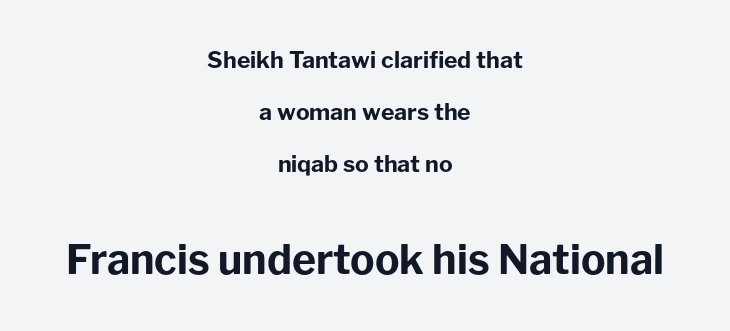
Are there feet on the stems? There aren't — it's a sans. Bold? Absolutely — the strokes are thick and heavy. Each word holds together tightly as a unit, with standard inter-letter gaps. Regarding leading, the lines here are spaced well apart. Visually the block forms a symmetrical silhouette, jagged on both flanks.
